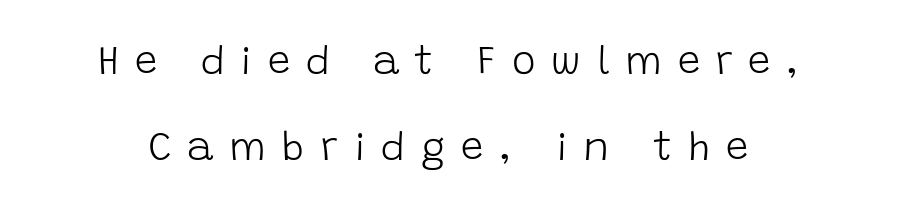
{"serif": "no", "italic": "no", "bold": "no", "weight": "light", "width": "normal", "stroke_contrast": "low", "x_height": "large", "monospaced": "no", "underline": "no", "line_spacing": "loose", "line_spacing_ratio": 2.14, "letter_spacing": "wide", "letter_spacing_em": 0.39, "glyph_px": 40}
